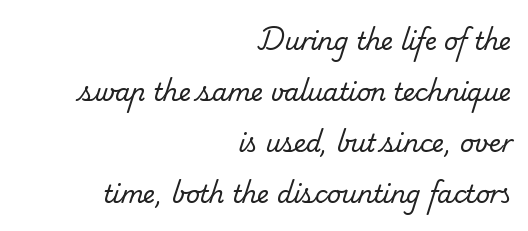
Heaviness? Minimal to ordinary, like unemphasized prose. Does the leading feel generous? Absolutely, it's lavish. The string is rendered with underlining switched off. Compared with typical body copy, the letter spacing here is the same.
